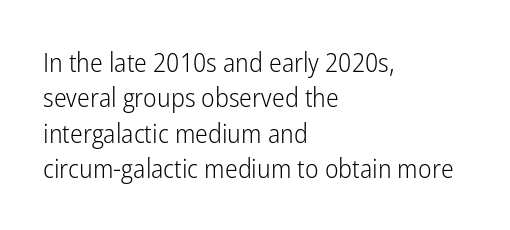
The image shows 27 px text type, upright; set left-aligned, normal line spacing (1.31x), normal letter spacing, not underlined.
